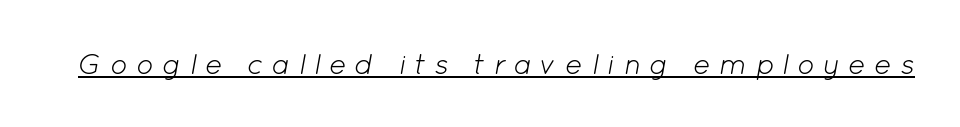
Q: Is the text bold? A: No.
Q: Is the text italic (slanted)? A: Yes, it leans right by about 12 degrees.
Q: Is the text underlined? A: Yes.
Q: Is the spacing between letters normal or unusually wide? A: Unusually wide.
Q: Width (condensed, normal, or wide)? A: Normal.
Q: Stroke contrast? A: Low.
Q: x-height? A: Medium.
Q: Monospaced? A: No.
